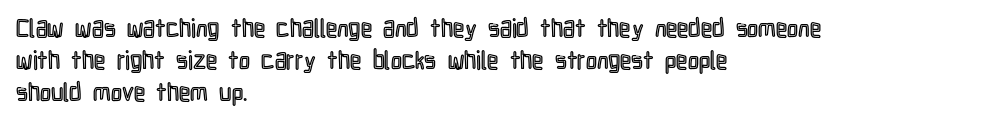
{"italic": "no", "underline": "no", "align": "left", "line_spacing": "normal", "line_spacing_ratio": 1.28, "letter_spacing": "normal", "letter_spacing_em": 0.0, "glyph_px": 25}
